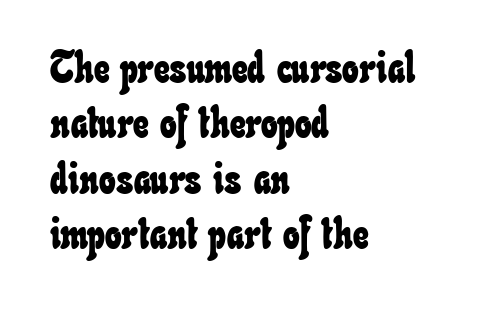
Does the copy run flush right? No — it runs flush left. The foot of each line stays bare and open. The space between consecutive lines is moderate. Between one letter and the next there's only the usual sliver of space.
